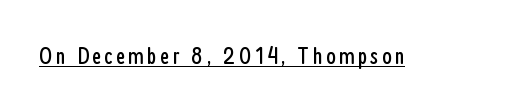
Q: Is the text bold? A: No.
Q: Is the text italic (slanted)? A: No, it is upright.
Q: Is the text underlined? A: Yes.
